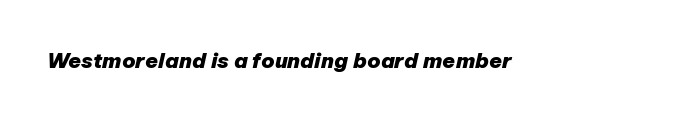
Underlining? Definitely not there. The glyphs have the mass of a bold cut. Is the letter spacing exaggerated? No — it looks like the ordinary default. Slant detected: the letters are inclined.
